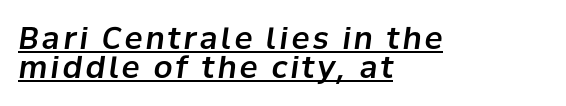
Emphasis is given by a line drawn under the lettering. Caption: multi-line text, flush left, ragged right. Does the lettering tilt? It does — this is italic. The passage shown is typed in a proportional face where columns would drift. Vertical spacing — tight.
